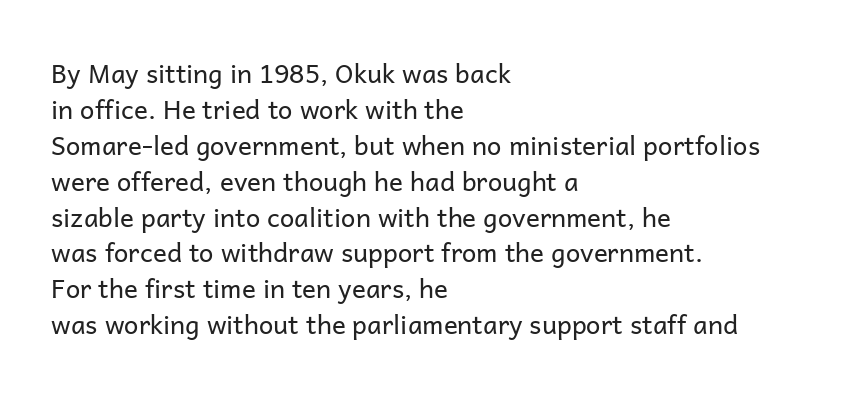
{"italic": "no", "bold": "no", "underline": "no", "align": "left", "line_spacing": "normal", "line_spacing_ratio": 1.38, "letter_spacing": "normal", "letter_spacing_em": 0.0, "glyph_px": 26}
